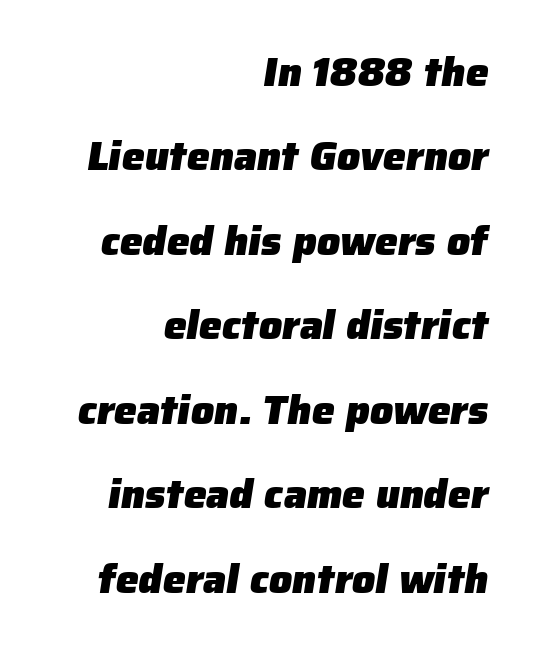
Where is the straight margin? On the right. Looks like regular typesetting: each glyph gets only the width it needs. Typographic density is high because the face is bold. Each row of text sits above clean, open space. Note: no serifs on the glyphs. Each word holds together tightly as a unit, with standard inter-letter gaps.
